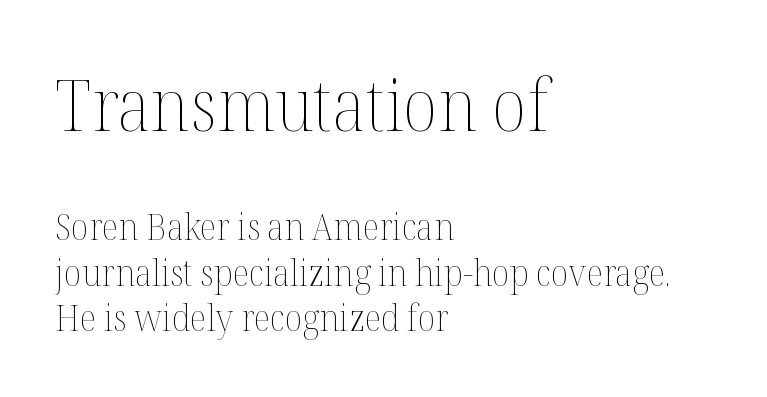
Posture: vertical. The designer gave the opening block more size than the closing block. The rag falls on the right side of this text block. Lines of text with bare space underneath.
